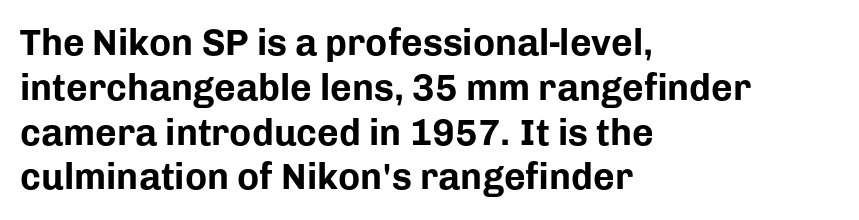
The image shows 37 px bold sans-serif type, upright; set left-aligned, line spacing 1.21x, normal letter spacing, not underlined; low stroke contrast and a medium x-height.
